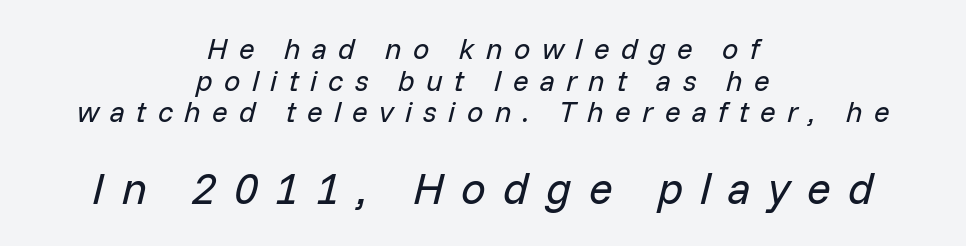
The image shows 44 px regular-weight type, italic (leaning right); set centered, tight line spacing (1.09x), unusually wide letter spacing (+0.39 em), not underlined; the second (bottom) block is 1.52x larger; low stroke contrast and a medium x-height.
